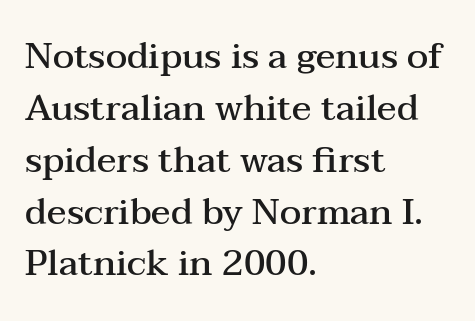
{"serif": "yes", "italic": "no", "bold": "semi", "weight": "semibold", "width": "wide", "stroke_contrast": "medium", "x_height": "medium", "monospaced": "no", "underline": "no", "align": "left", "line_spacing": "normal", "line_spacing_ratio": 1.44, "letter_spacing": "normal", "letter_spacing_em": 0.0, "glyph_px": 36}
